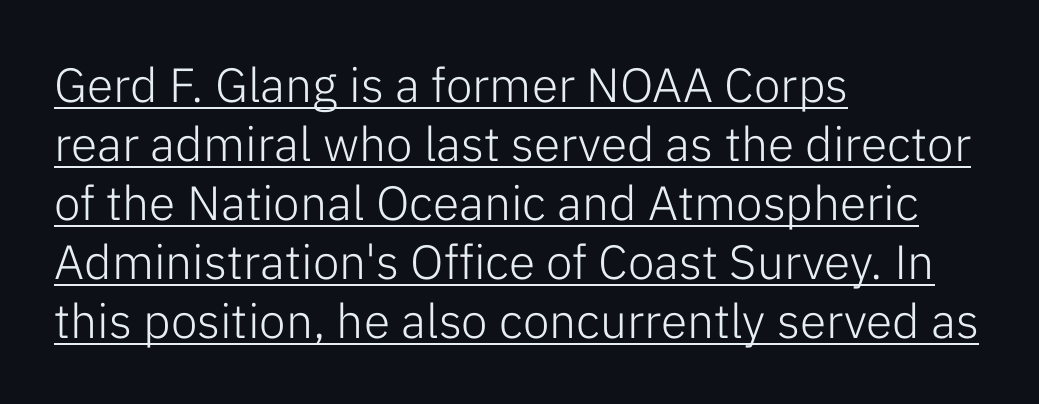
Spacing verdict: proportional, widths tailored to each character. Caption: multi-line text, flush left, ragged right. This rendering leaves character spacing at its baseline value. The specimen includes a rule beneath the text block's lines. The typeface chosen for these lines omits serifs. Nope, not italic — everything's standing straight.
